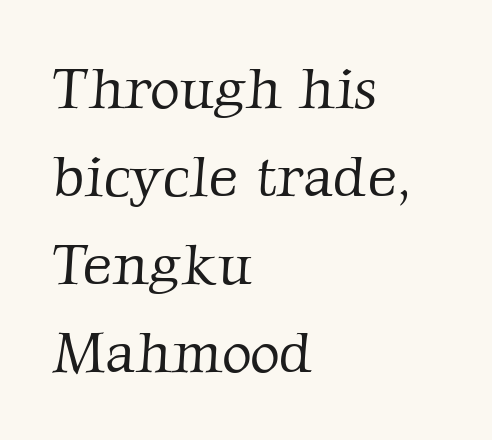
The image shows 58 px light serif type; set left-aligned, normal line spacing (1.52x), normal letter spacing, not underlined; low stroke contrast and a medium x-height.
